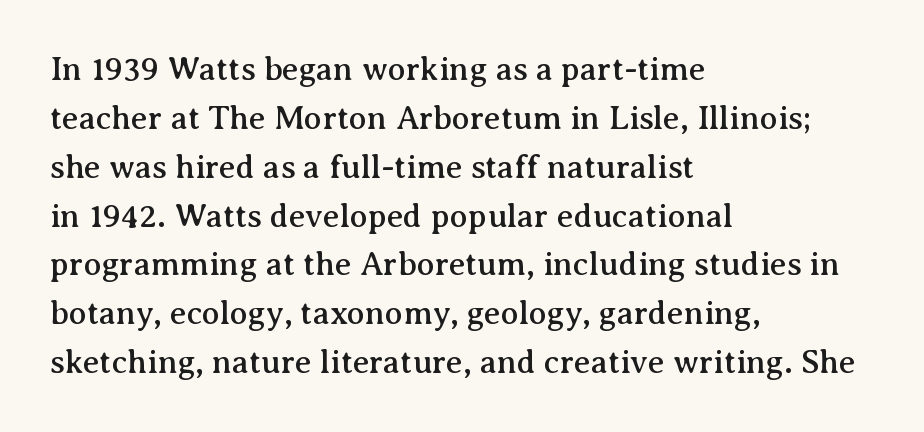
{"serif": "yes", "italic": "no", "width": "normal", "stroke_contrast": "medium", "x_height": "medium", "monospaced": "no", "underline": "no", "align": "left", "line_spacing": "normal", "line_spacing_ratio": 1.48, "letter_spacing": "normal", "letter_spacing_em": 0.0, "glyph_px": 33}
